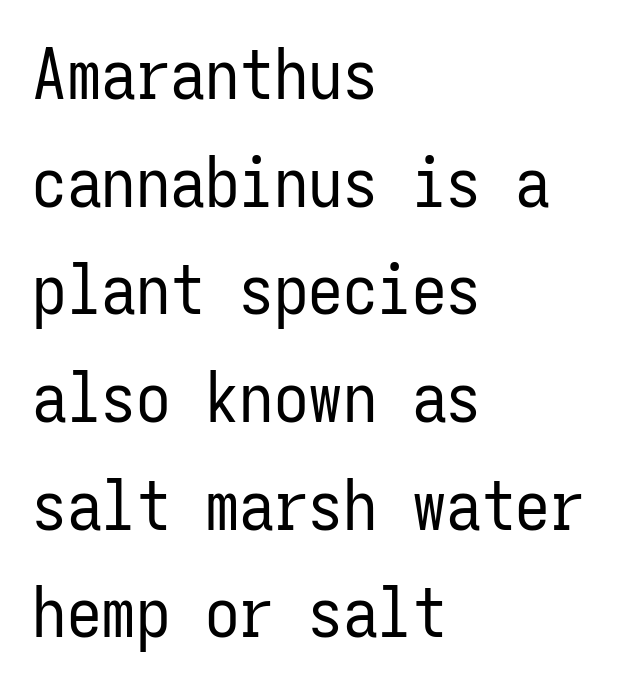
Q: Is the text bold? A: No.
Q: Is the text italic (slanted)? A: No, it is upright.
Q: Is the typeface a serif or a sans-serif typeface? A: Sans-serif.
Q: Is the text underlined? A: No.
Q: How is the paragraph aligned? A: Left-aligned.
Q: Is the spacing between letters normal or unusually wide? A: Normal.
Q: Is the spacing between lines tight, normal or loose? A: Normal.
Q: Width (condensed, normal, or wide)? A: Condensed.
Q: Stroke contrast? A: Low.
Q: x-height? A: Medium.
Q: Monospaced? A: Yes.
